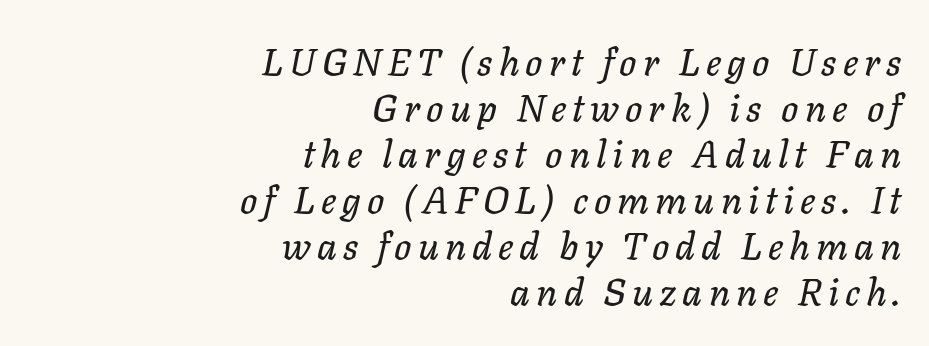
{"italic": "yes", "lean": "right", "slant_degrees": 11, "width": "normal", "stroke_contrast": "low", "x_height": "medium", "monospaced": "no", "underline": "no", "align": "right", "line_spacing_ratio": 1.21, "glyph_px": 38}
